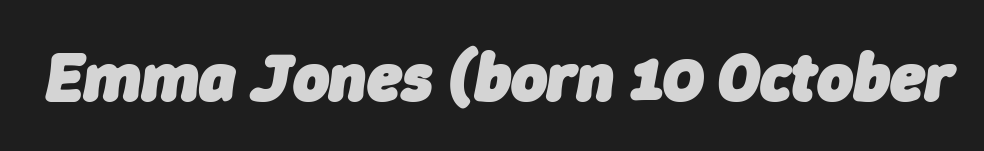
The image shows 69 px heavy type, italic (leaning right); set normal letter spacing, not underlined; low stroke contrast and a medium x-height.
